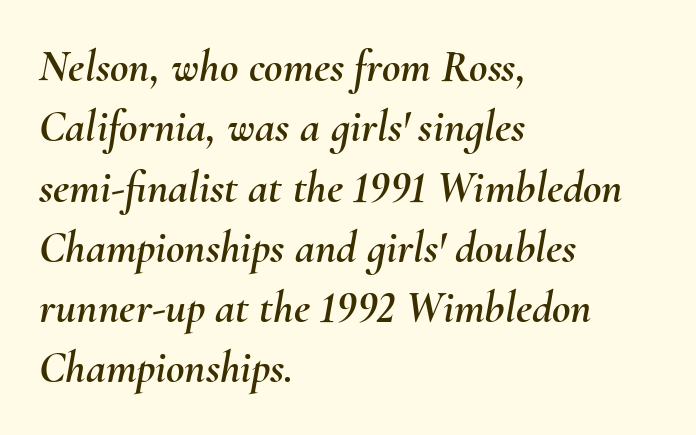
The image shows 45 px text type, italic (leaning right); set left-aligned, normal line spacing (1.34x), normal letter spacing, not underlined; medium stroke contrast and a small x-height.
